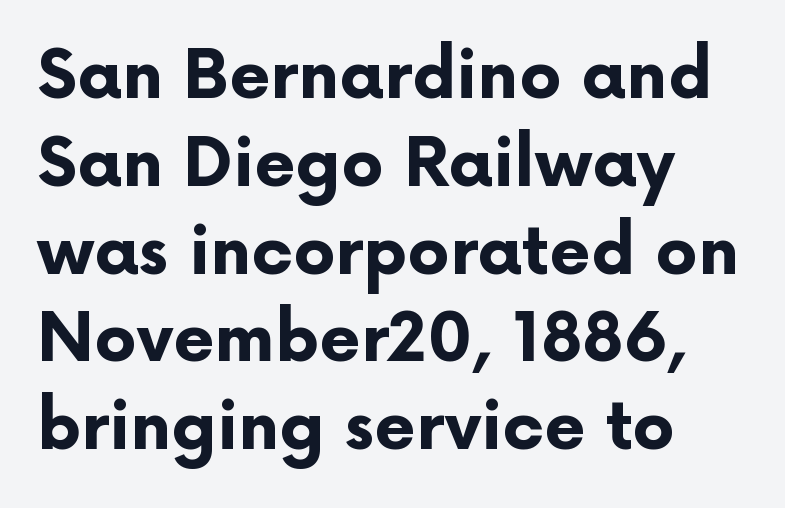
{"serif": "no", "italic": "no", "bold": "yes", "weight": "bold", "width": "normal", "stroke_contrast": "low", "x_height": "medium", "monospaced": "no", "underline": "no", "align": "left", "line_spacing": "normal", "line_spacing_ratio": 1.31, "letter_spacing": "normal", "letter_spacing_em": 0.0, "glyph_px": 67}
